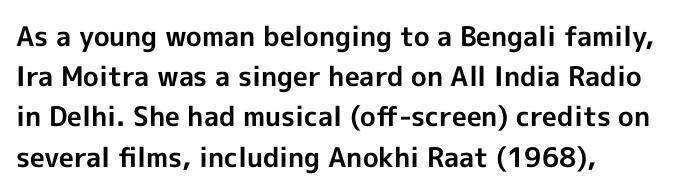
The image shows 27 px bold type, upright; set left-aligned, normal line spacing (1.49x), normal letter spacing, not underlined.
